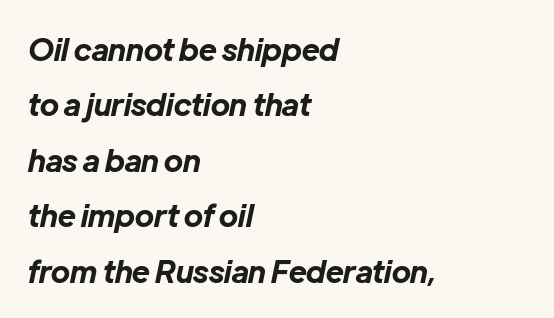
{"italic": "yes", "lean": "right", "slant_degrees": 12, "bold": "yes", "weight": "bold", "width": "normal", "stroke_contrast": "low", "x_height": "medium", "monospaced": "no", "underline": "no", "align": "left", "line_spacing_ratio": 1.85, "letter_spacing": "normal", "letter_spacing_em": 0.0, "glyph_px": 30}
